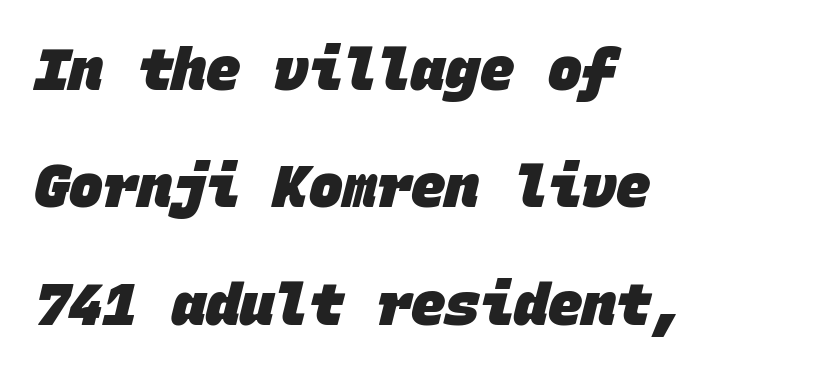
Q: Is the text bold? A: Yes.
Q: Is the typeface a serif or a sans-serif typeface? A: Sans-serif.
Q: Is the text underlined? A: No.
Q: How is the paragraph aligned? A: Left-aligned.
Q: Is the spacing between letters normal or unusually wide? A: Normal.
Q: Is the spacing between lines tight, normal or loose? A: Loose.
Q: Width (condensed, normal, or wide)? A: Normal.
Q: Stroke contrast? A: Low.
Q: x-height? A: Large.
Q: Monospaced? A: Yes.
